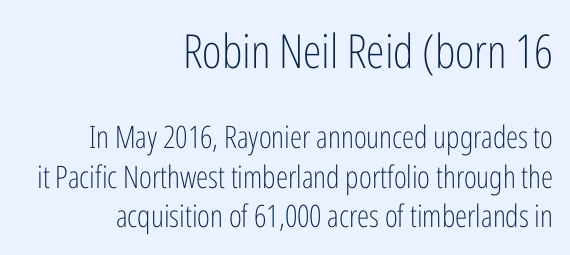
Just letters on the line, the space beneath them empty. Short note: letters normally spaced. On a weight scale, this lands at 450 or below. Which chunk is bigger? The first one — the top block dwarfs the bottom. If you drew a line through each stem, it would be perfectly vertical. Is this a sans? Yes — the strokes have no serifs.
